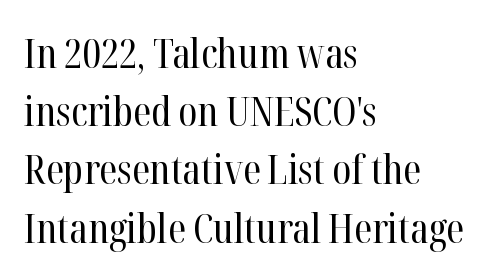
Q: Is the text bold? A: No.
Q: Is the text italic (slanted)? A: No, it is upright.
Q: Is the typeface a serif or a sans-serif typeface? A: Serif.
Q: Is the text underlined? A: No.
Q: How is the paragraph aligned? A: Left-aligned.
Q: Is the spacing between letters normal or unusually wide? A: Normal.
Q: Is the spacing between lines tight, normal or loose? A: Normal.
Q: Width (condensed, normal, or wide)? A: Condensed.
Q: Stroke contrast? A: High.
Q: x-height? A: Medium.
Q: Monospaced? A: No.
